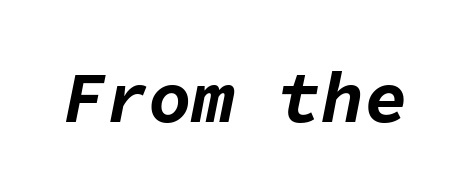
The image shows 72 px bold type, italic (leaning right), monospaced; set normal letter spacing, not underlined; low stroke contrast and a medium x-height.
